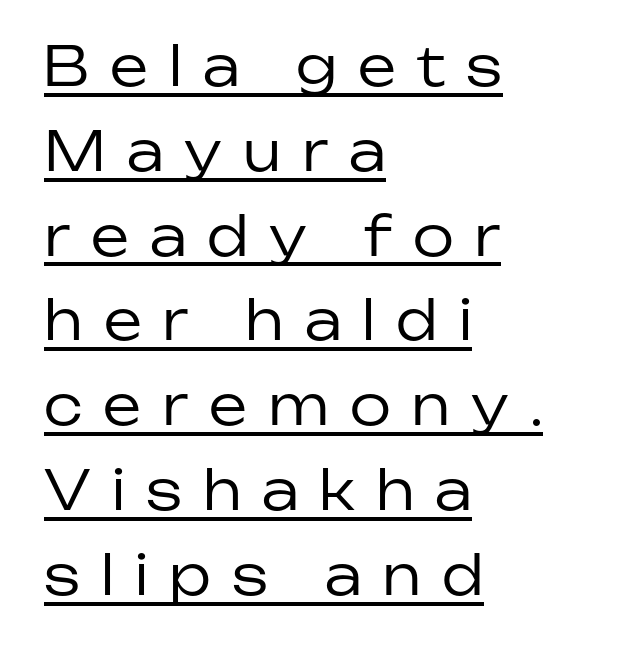
Q: Is the text bold? A: No.
Q: Is the text italic (slanted)? A: No, it is upright.
Q: Is the typeface a serif or a sans-serif typeface? A: Sans-serif.
Q: Is the text underlined? A: Yes.
Q: How is the paragraph aligned? A: Left-aligned.
Q: Is the spacing between letters normal or unusually wide? A: Unusually wide.
Q: Is the spacing between lines tight, normal or loose? A: Normal.
Q: Width (condensed, normal, or wide)? A: Normal.
Q: Stroke contrast? A: Low.
Q: x-height? A: Medium.
Q: Monospaced? A: No.
